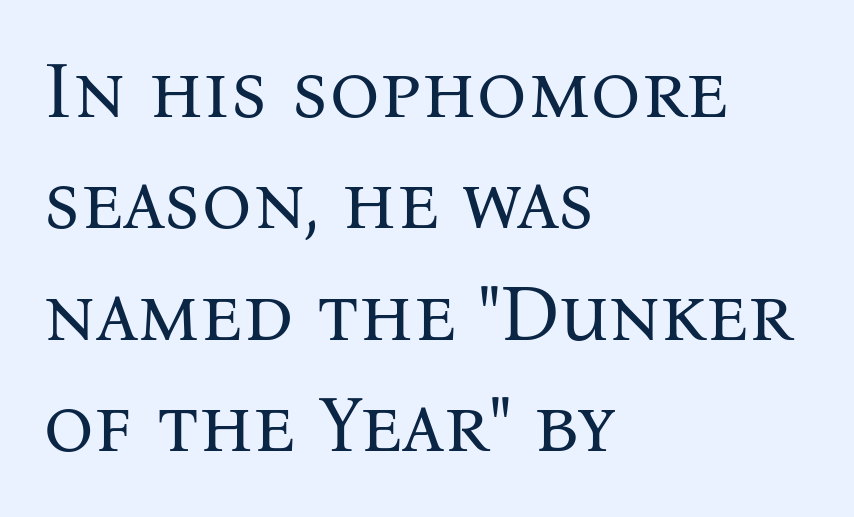
{"serif": "yes", "italic": "no", "bold": "no", "weight": "regular", "width": "normal", "stroke_contrast": "medium", "x_height": "medium", "monospaced": "no", "underline": "no", "align": "left", "line_spacing": "normal", "line_spacing_ratio": 1.41, "letter_spacing": "normal", "letter_spacing_em": 0.0, "glyph_px": 79}
